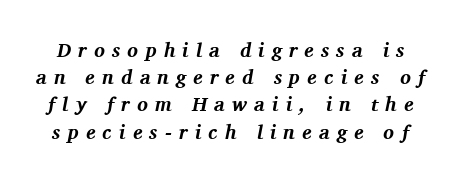
Emphasis by weight is at full strength: bold. Tracking here is generous; glyphs stand well apart from one another. Nobody drew a line under any word here. The font's italic variant was chosen for this text. If you measured baseline to baseline, you'd find a middling distance.
